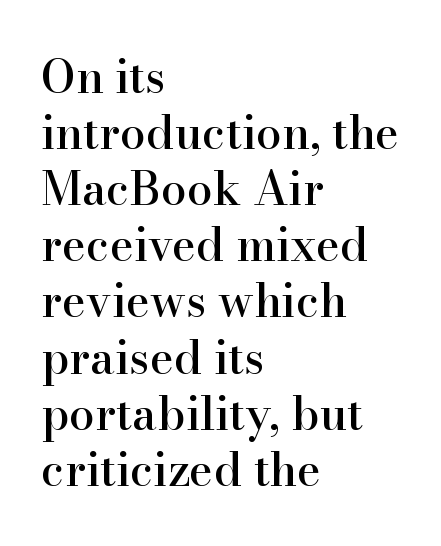
The image shows 46 px serif type, upright; set left-aligned, line spacing 1.22x, normal letter spacing, not underlined; high stroke contrast and a small x-height.
